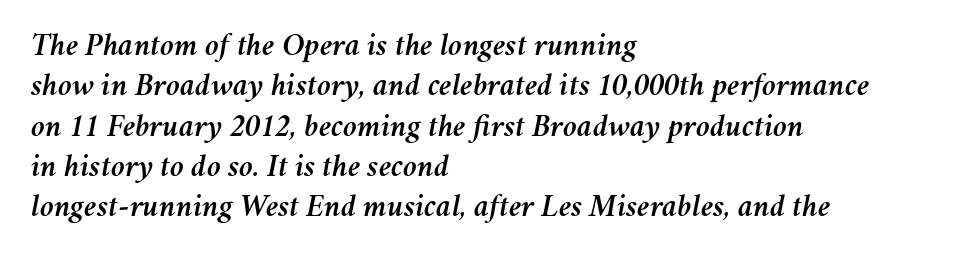
Q: Is the text italic (slanted)? A: Yes, it leans right by about 11 degrees.
Q: Is the text underlined? A: No.
Q: How is the paragraph aligned? A: Left-aligned.
Q: Is the spacing between letters normal or unusually wide? A: Normal.
Q: Is the spacing between lines tight, normal or loose? A: Normal.
Q: Width (condensed, normal, or wide)? A: Normal.
Q: Stroke contrast? A: Medium.
Q: x-height? A: Medium.
Q: Monospaced? A: No.
